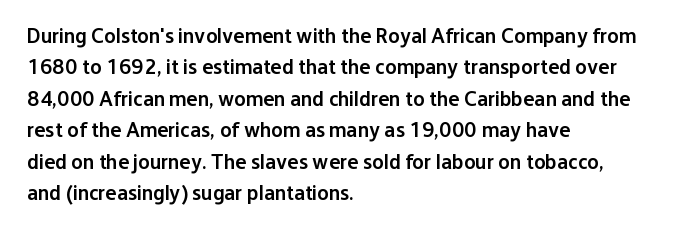
The glyphs have the mass of a demibold cut, below bold. The compositor pushed each line to the left boundary. The passage shown is not underscored anywhere. Caption: standard tracking, unaltered. Reading down the column, the eye jumps a familiar distance to each next line. The axis of the letterforms is exactly vertical.
